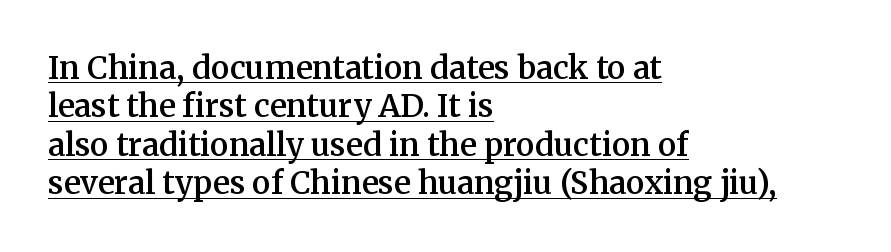
Reading down the block, your eye returns to a fixed left position each line. The passage shown is typed in a proportional face where columns would drift. If you drew a line through each stem, it would be perfectly vertical. How heavy is the stroke? Medium-heavy — a semibold, shy of bold. Check where the strokes stop: tiny serifs finish them off.
